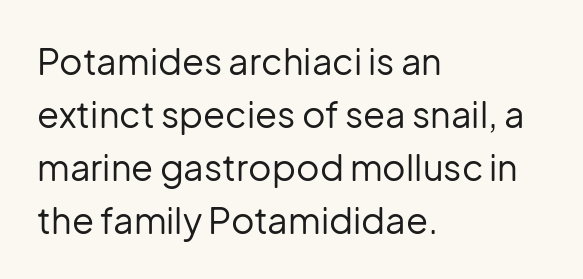
The type sits square on the baseline with zero lean. Casual observation: everything's shoved over to the left. No chunkiness to these letters — they're not bold. This rendering features lettering with no underline. Baseline-to-baseline distance is the conventional proportion of letter height. Default kerning and tracking; the words read as compact shapes.
